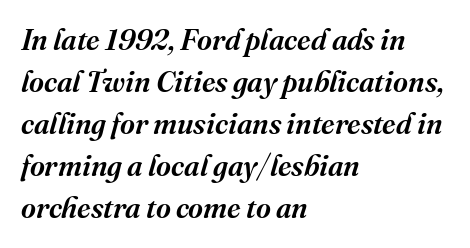
{"serif": "yes", "italic": "yes", "lean": "right", "slant_degrees": 16, "width": "normal", "stroke_contrast": "medium", "x_height": "medium", "monospaced": "no", "underline": "no", "align": "left", "line_spacing": "normal", "line_spacing_ratio": 1.45, "letter_spacing": "normal", "letter_spacing_em": 0.0, "glyph_px": 29}
